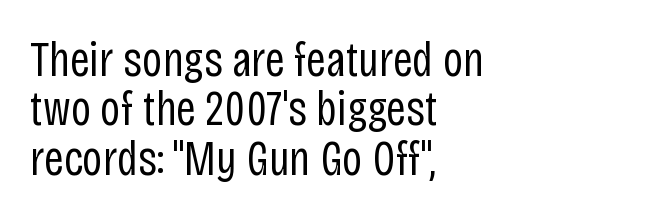
The lines in this sample share a left origin and differ only in where they stop. Compared with a typical body face, this is equally light or lighter still. Lines of text with bare space underneath. Varying glyph widths throughout — classic text-font behaviour.
